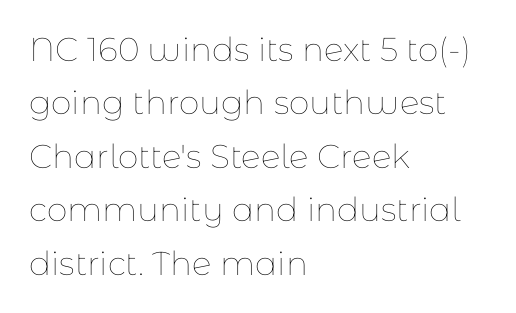
The image shows 33 px thin type, upright; set left-aligned, normal line spacing (1.62x), normal letter spacing, not underlined; low stroke contrast and a medium x-height.
